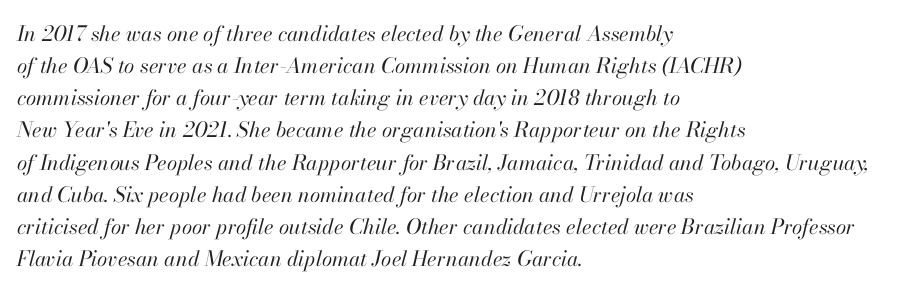
The image shows 21 px text type, italic (leaning right); set left-aligned, normal line spacing (1.53x), normal letter spacing, not underlined.
